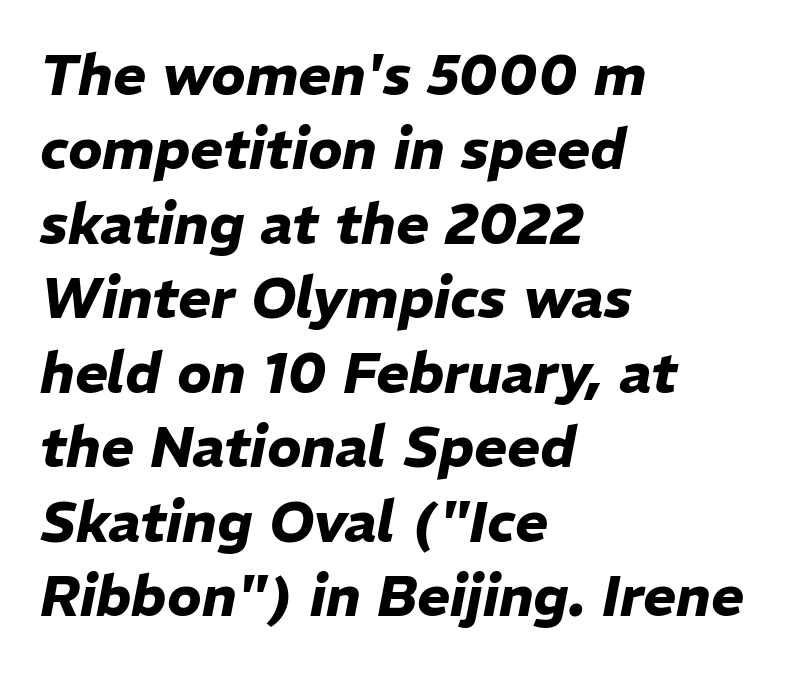
Each letter keeps its own natural width here, so spacing adapts to shape. Thick stems and heavy bowls — unmistakably bold. Leading matches the norm, producing a regular column. Inter-character spacing is left at the font's built-in metrics. Leftover space on each line is placed entirely after the last word. Underlining? Definitely not there.
